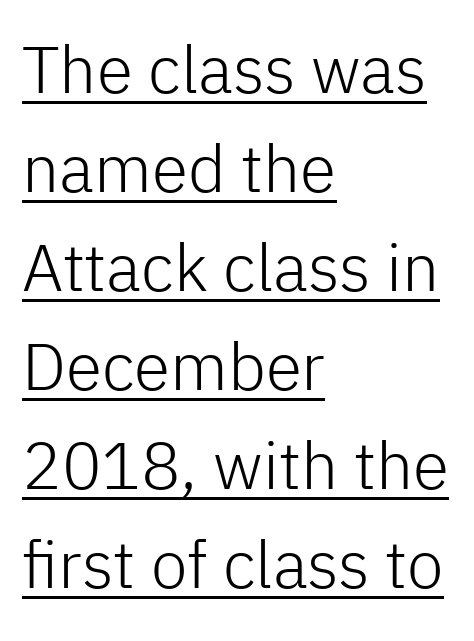
{"serif": "no", "italic": "no", "bold": "no", "weight": "light", "width": "normal", "stroke_contrast": "low", "x_height": "medium", "monospaced": "no", "underline": "yes", "align": "left", "line_spacing": "normal", "line_spacing_ratio": 1.5, "letter_spacing": "normal", "letter_spacing_em": 0.0, "glyph_px": 66}
